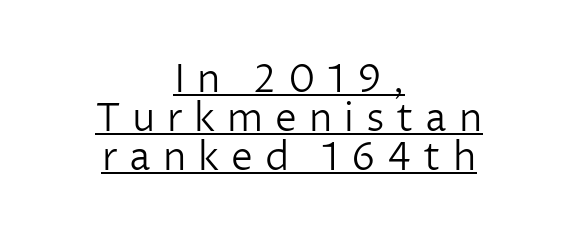
{"serif": "no", "italic": "no", "bold": "no", "weight": "light", "width": "normal", "stroke_contrast": "low", "x_height": "medium", "monospaced": "no", "underline": "yes", "align": "center", "line_spacing": "tight", "line_spacing_ratio": 1.0, "letter_spacing": "wide", "letter_spacing_em": 0.3, "glyph_px": 39}
